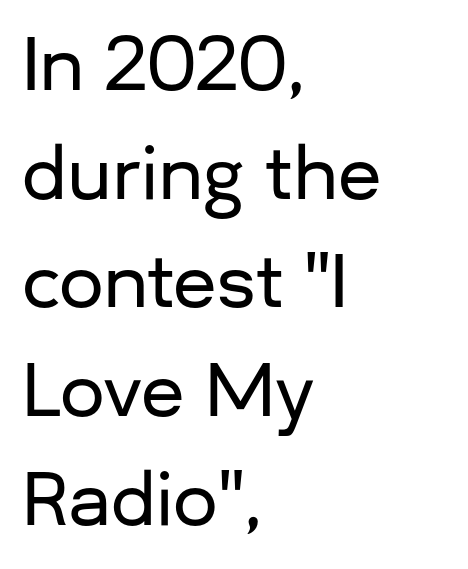
Q: Is the text italic (slanted)? A: No, it is upright.
Q: Is the typeface a serif or a sans-serif typeface? A: Sans-serif.
Q: Is the text underlined? A: No.
Q: How is the paragraph aligned? A: Left-aligned.
Q: Is the spacing between letters normal or unusually wide? A: Normal.
Q: Is the spacing between lines tight, normal or loose? A: Normal.
Q: Width (condensed, normal, or wide)? A: Normal.
Q: Stroke contrast? A: Low.
Q: x-height? A: Medium.
Q: Monospaced? A: No.
